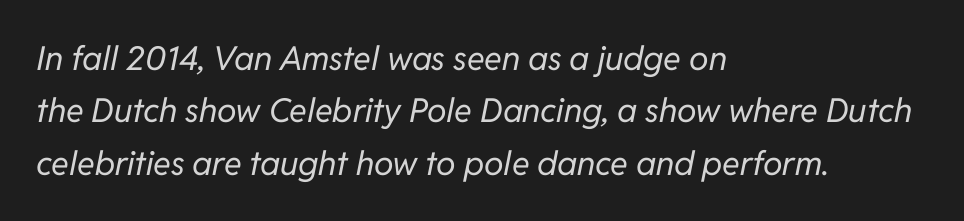
{"italic": "yes", "lean": "right", "slant_degrees": 11, "bold": "no", "weight": "regular", "width": "normal", "stroke_contrast": "low", "x_height": "medium", "monospaced": "no", "underline": "no", "align": "left", "line_spacing": "normal", "line_spacing_ratio": 1.59, "letter_spacing": "normal", "letter_spacing_em": 0.0, "glyph_px": 33}
